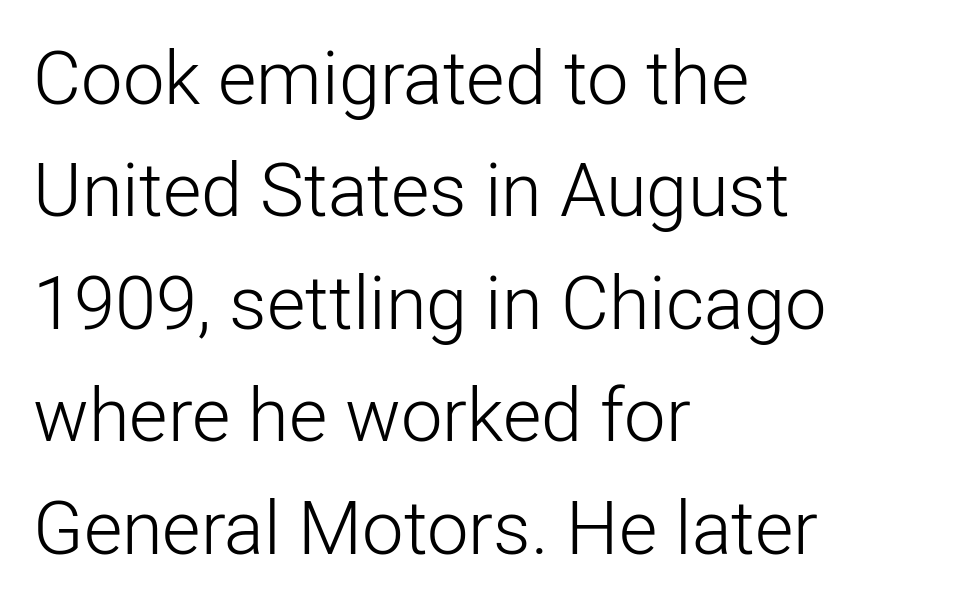
Q: Is the text bold? A: No.
Q: Is the text italic (slanted)? A: No, it is upright.
Q: Is the typeface a serif or a sans-serif typeface? A: Sans-serif.
Q: Is the text underlined? A: No.
Q: How is the paragraph aligned? A: Left-aligned.
Q: Is the spacing between letters normal or unusually wide? A: Normal.
Q: Is the spacing between lines tight, normal or loose? A: Normal.
Q: Width (condensed, normal, or wide)? A: Normal.
Q: Stroke contrast? A: Low.
Q: x-height? A: Medium.
Q: Monospaced? A: No.
